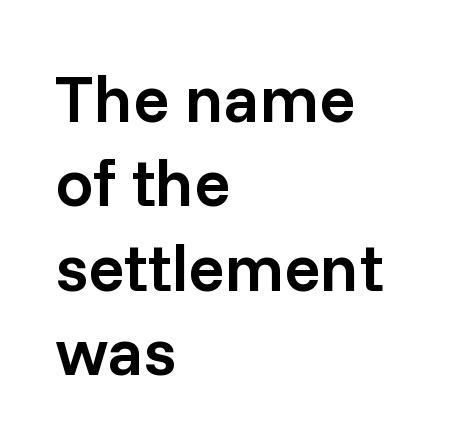
The string is rendered with underlining switched off. Compared with typical paragraphs, the rows here are spaced about the same. Notice the strokes are somewhat thickened but not fully heavy: this is a semibold. The rendering keeps characters at their native spacing. Italic? Not at all — the glyphs are vertical.
